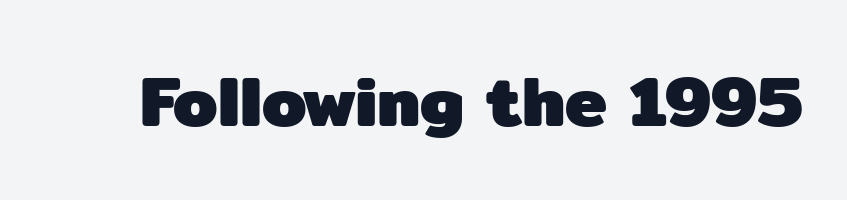
The image shows 71 px heavy sans-serif type, upright; set normal letter spacing, not underlined; low stroke contrast and a medium x-height.
